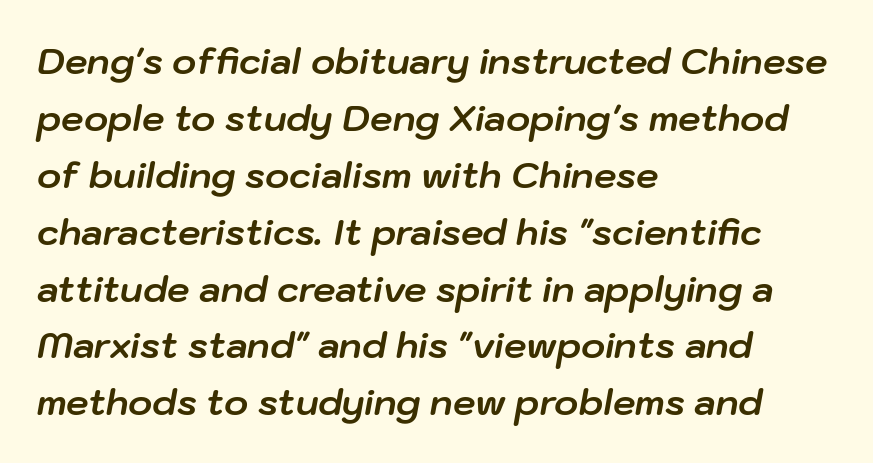
{"italic": "yes", "lean": "right", "slant_degrees": 10, "bold": "yes", "weight": "bold", "width": "normal", "stroke_contrast": "low", "x_height": "medium", "monospaced": "no", "underline": "no", "align": "left", "line_spacing": "normal", "line_spacing_ratio": 1.58, "letter_spacing": "normal", "letter_spacing_em": 0.0, "glyph_px": 36}
